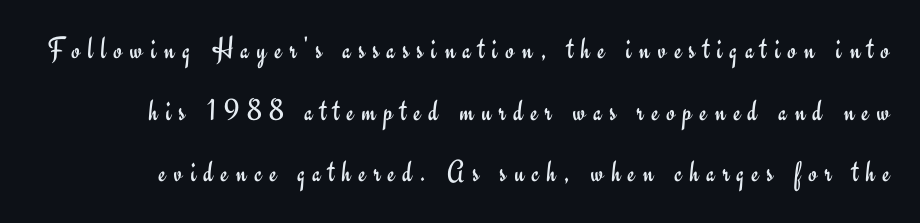
{"serif": "no", "bold": "no", "weight": "regular", "width": "normal", "stroke_contrast": "low", "x_height": "small", "monospaced": "no", "underline": "no", "line_spacing": "loose", "line_spacing_ratio": 1.99, "letter_spacing": "wide", "letter_spacing_em": 0.25, "glyph_px": 31}
